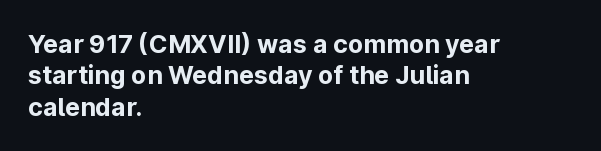
Q: Is the text bold? A: Yes.
Q: Is the text italic (slanted)? A: No, it is upright.
Q: Is the text underlined? A: No.
Q: How is the paragraph aligned? A: Left-aligned.
Q: Is the spacing between letters normal or unusually wide? A: Normal.
Q: Is the spacing between lines tight, normal or loose? A: Normal.
